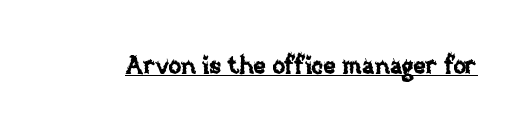
Default kerning and tracking; the words read as compact shapes. Notice how the stems are strictly vertical — no italics here. The glyphs are accompanied by a horizontal stroke just below them.
